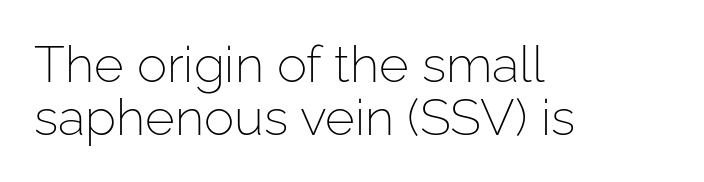
Q: Is the text bold? A: No.
Q: Is the text italic (slanted)? A: No, it is upright.
Q: Is the typeface a serif or a sans-serif typeface? A: Sans-serif.
Q: Is the text underlined? A: No.
Q: How is the paragraph aligned? A: Left-aligned.
Q: Is the spacing between letters normal or unusually wide? A: Normal.
Q: Is the spacing between lines tight, normal or loose? A: Tight.
Q: Width (condensed, normal, or wide)? A: Normal.
Q: Stroke contrast? A: Low.
Q: x-height? A: Medium.
Q: Monospaced? A: No.
